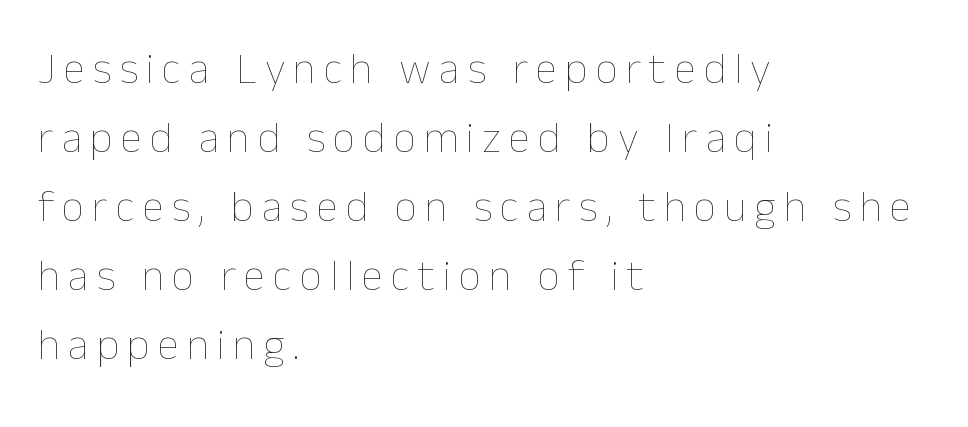
The image shows 44 px thin type, upright; set left-aligned, normal line spacing (1.57x), not underlined; low stroke contrast and a medium x-height.
